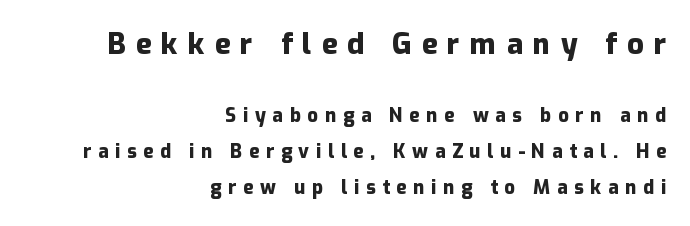
Each letter keeps its own natural width here, so spacing adapts to shape. Strokes here are thick enough to call this a true bold. The specimen omits any rule beneath the text block's lines. Glyph-to-glyph distance is far greater than everyday printed text. Successive baselines arrive slowly, with a big drop between each. Whoever set this made the first block the dominant, larger element.
